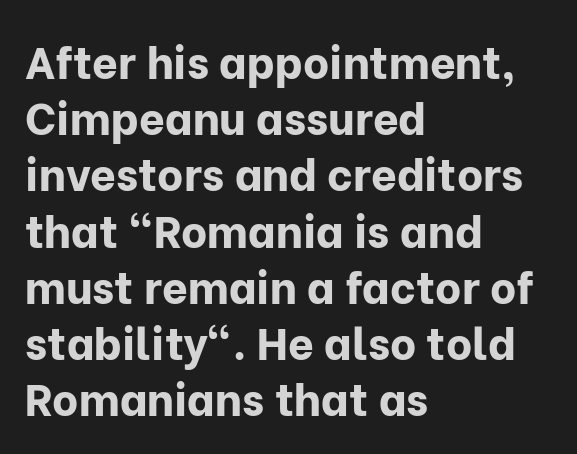
The image shows 45 px bold sans-serif type, upright; set left-aligned, normal line spacing (1.25x), normal letter spacing, not underlined; low stroke contrast and a medium x-height.
